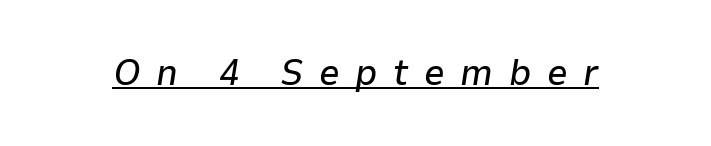
The image shows 37 px text type, italic (leaning right); set unusually wide letter spacing (+0.42 em), underlined; low stroke contrast and a medium x-height.
